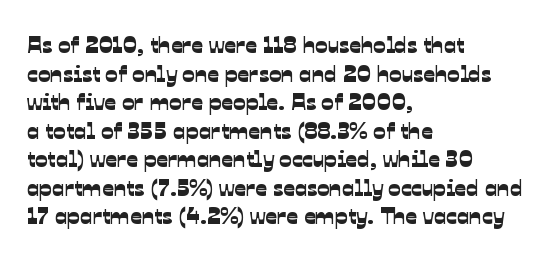
The image shows 23 px text type; set left-aligned, line spacing 1.24x, normal letter spacing, not underlined.
